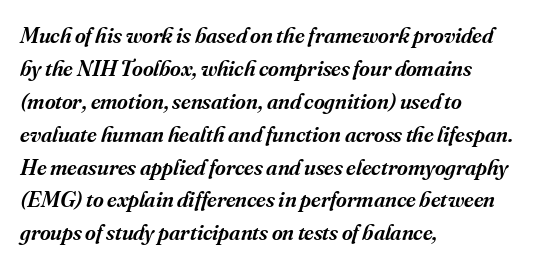
{"italic": "yes", "lean": "right", "slant_degrees": 16, "bold": "semi", "underline": "no", "align": "left", "line_spacing": "normal", "line_spacing_ratio": 1.43, "letter_spacing": "normal", "letter_spacing_em": 0.0, "glyph_px": 23}
